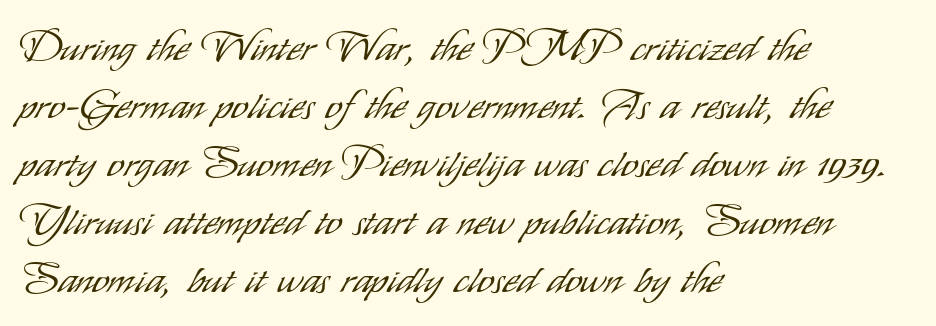
How are the letters spaced? Ordinarily, with no added tracking. Spacing verdict: proportional, widths tailored to each character. What's the leading like? Ordinary, nothing unusual. Letters have the restrained weight of plain body copy at most.
